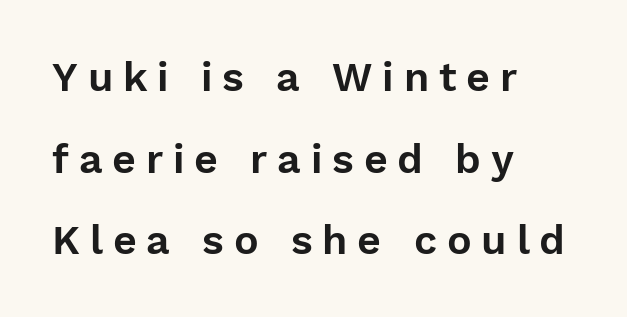
Q: Is the text italic (slanted)? A: No, it is upright.
Q: Is the typeface a serif or a sans-serif typeface? A: Sans-serif.
Q: Is the text underlined? A: No.
Q: How is the paragraph aligned? A: Left-aligned.
Q: Is the spacing between letters normal or unusually wide? A: Unusually wide.
Q: Is the spacing between lines tight, normal or loose? A: Loose.
Q: Width (condensed, normal, or wide)? A: Normal.
Q: Stroke contrast? A: Low.
Q: x-height? A: Medium.
Q: Monospaced? A: No.
